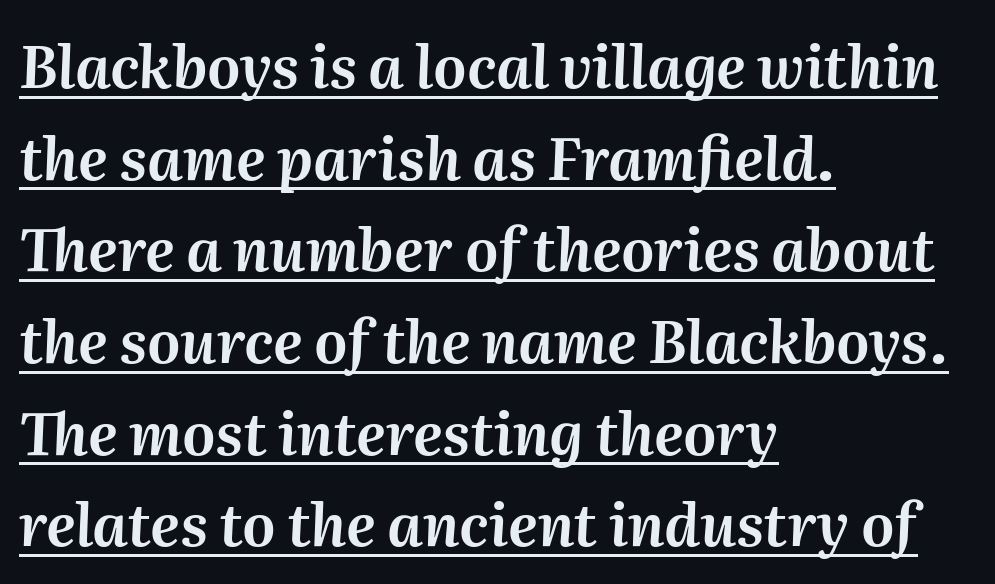
Q: Is the text italic (slanted)? A: Yes, it leans right by about 2 degrees.
Q: Is the text underlined? A: Yes.
Q: How is the paragraph aligned? A: Left-aligned.
Q: Is the spacing between letters normal or unusually wide? A: Normal.
Q: Is the spacing between lines tight, normal or loose? A: Normal.
Q: Width (condensed, normal, or wide)? A: Normal.
Q: Stroke contrast? A: Medium.
Q: x-height? A: Medium.
Q: Monospaced? A: No.
